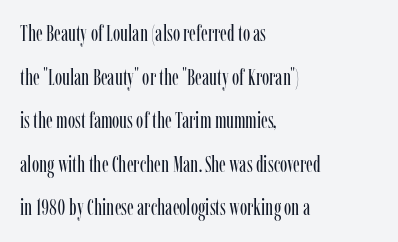
Q: Is the text bold? A: No.
Q: Is the text italic (slanted)? A: No, it is upright.
Q: Is the text underlined? A: No.
Q: How is the paragraph aligned? A: Left-aligned.
Q: Is the spacing between letters normal or unusually wide? A: Normal.
Q: Is the spacing between lines tight, normal or loose? A: Loose.
